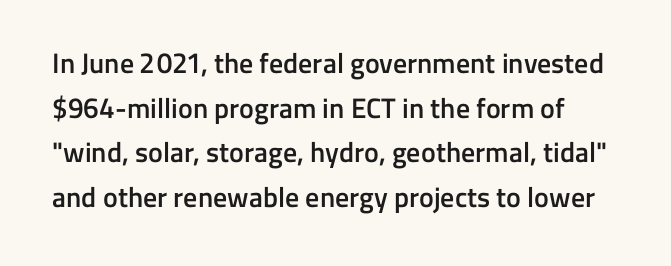
Q: Is the text bold? A: Semi-bold.
Q: Is the text italic (slanted)? A: No, it is upright.
Q: Is the typeface a serif or a sans-serif typeface? A: Sans-serif.
Q: Is the text underlined? A: No.
Q: Is the spacing between letters normal or unusually wide? A: Normal.
Q: Is the spacing between lines tight, normal or loose? A: Normal.
Q: Width (condensed, normal, or wide)? A: Normal.
Q: Stroke contrast? A: Low.
Q: x-height? A: Medium.
Q: Monospaced? A: No.
